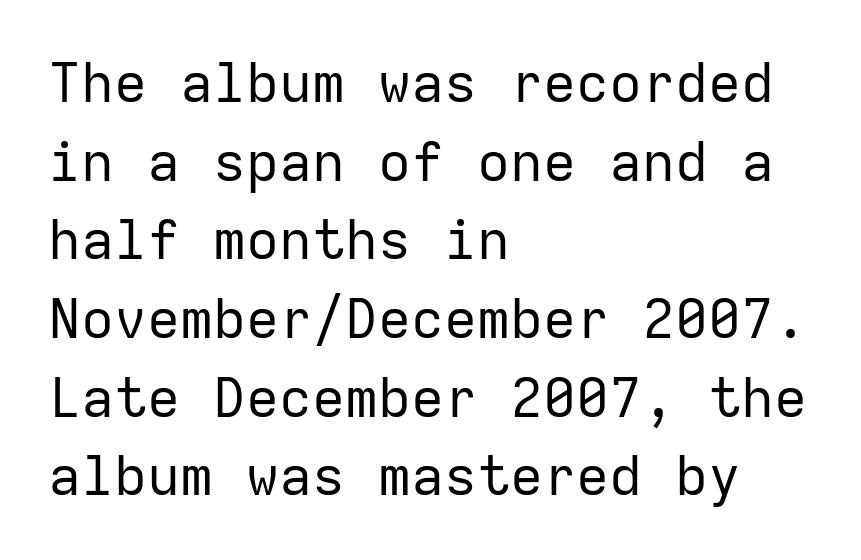
The image shows 55 px regular-weight sans-serif type, upright, monospaced; set left-aligned, normal line spacing (1.43x), normal letter spacing, not underlined; low stroke contrast and a medium x-height.
